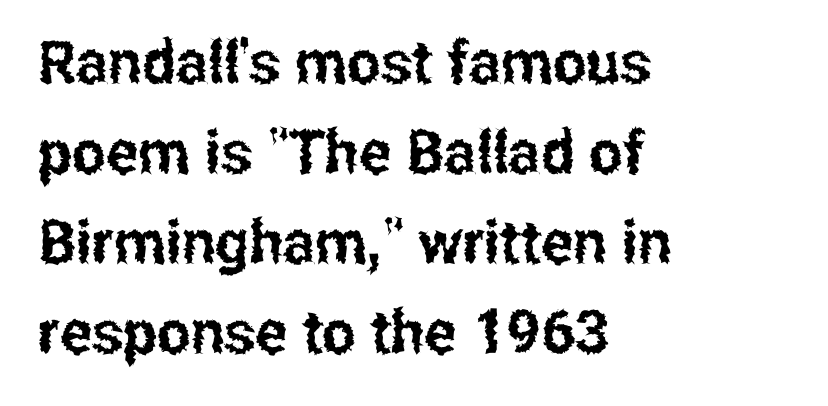
The image shows 60 px condensed sans-serif type, upright; set left-aligned, normal line spacing (1.5x), normal letter spacing, not underlined; low stroke contrast and a medium x-height.
